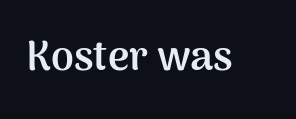
The image shows 41 px semibold sans-serif type, upright; set normal letter spacing, not underlined; medium stroke contrast and a medium x-height.
